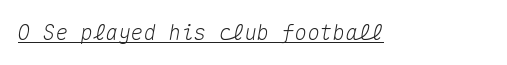
The image shows 21 px text type, italic (leaning right); set normal letter spacing, underlined.
